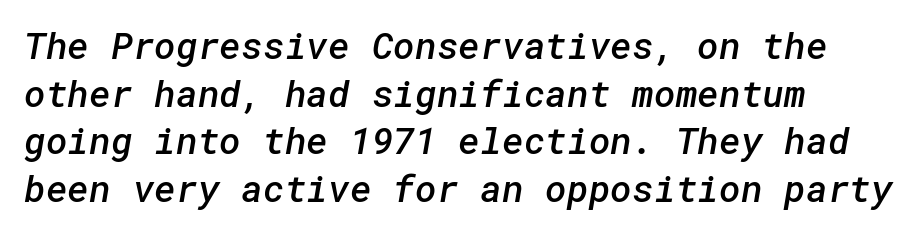
The image shows 37 px semibold sans-serif type; set left-aligned, normal line spacing (1.29x), normal letter spacing, not underlined; low stroke contrast and a medium x-height.
